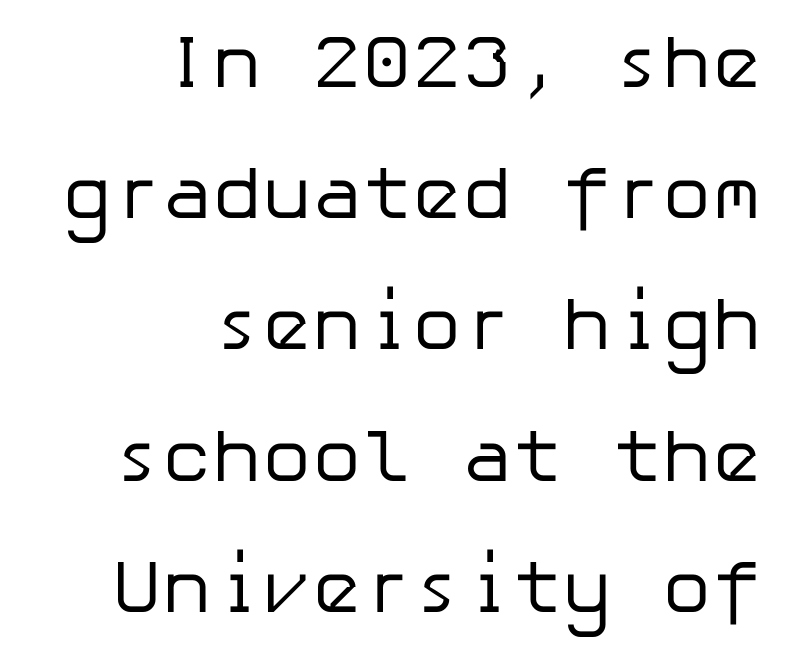
{"serif": "no", "italic": "no", "bold": "no", "weight": "regular", "width": "normal", "stroke_contrast": "low", "x_height": "medium", "underline": "no", "align": "right", "line_spacing_ratio": 1.75, "letter_spacing": "normal", "letter_spacing_em": 0.0, "glyph_px": 75}
